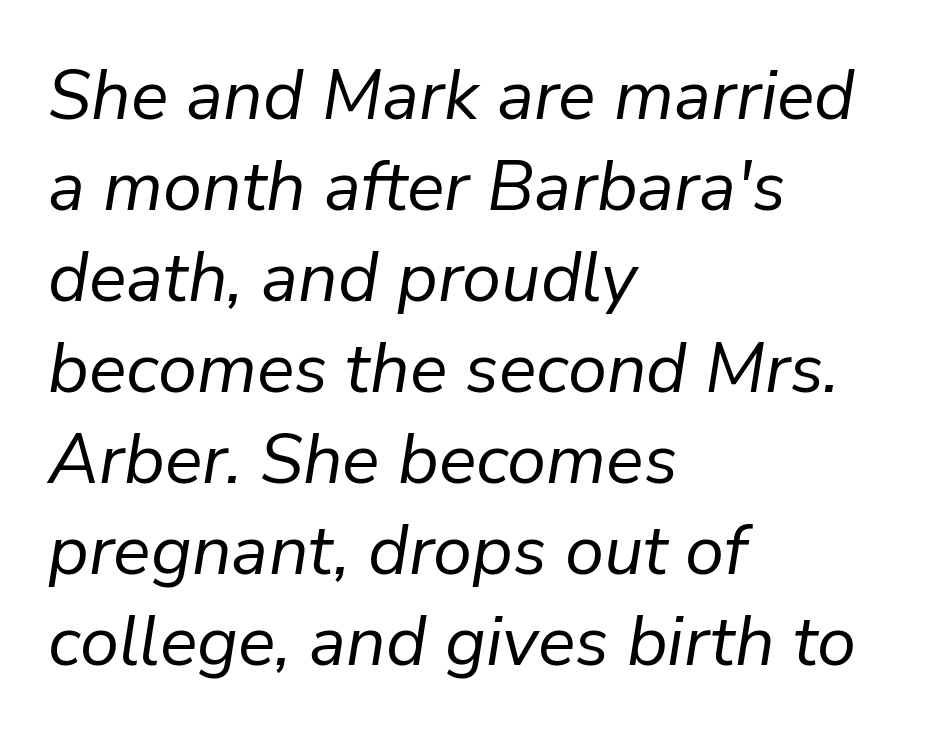
These lines are rendered in a variable-pitch font. Letters have the restrained weight of plain body copy at most. The designer left line spacing at the default. The paragraph has a hard left edge and a soft right edge. The passage shown leans; its letterforms are oblique.
